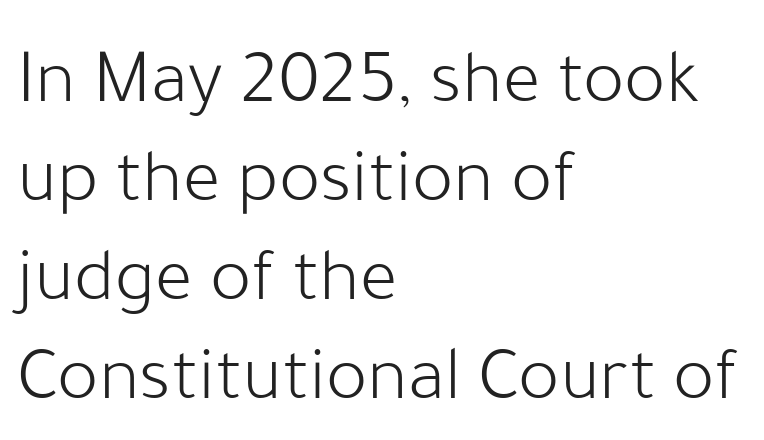
{"serif": "no", "italic": "no", "bold": "no", "weight": "light", "width": "normal", "stroke_contrast": "low", "x_height": "medium", "monospaced": "no", "underline": "no", "align": "left", "line_spacing": "normal", "line_spacing_ratio": 1.27, "letter_spacing": "normal", "letter_spacing_em": 0.0, "glyph_px": 78}
